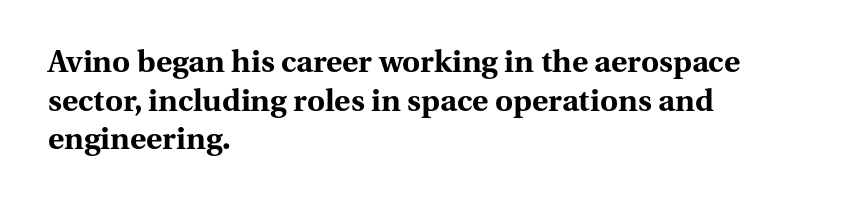
The image shows 31 px bold serif type, upright; set left-aligned, normal line spacing (1.25x), normal letter spacing, not underlined; medium stroke contrast and a medium x-height.
